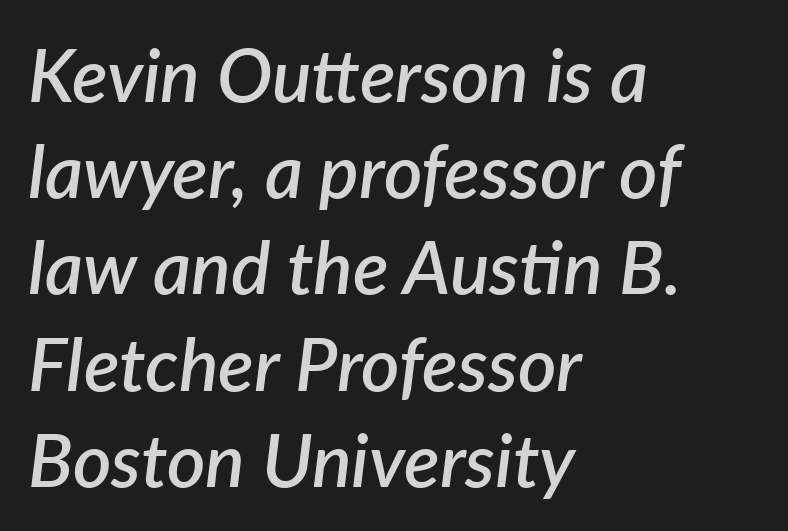
The image shows 74 px semibold type, italic (leaning right); set left-aligned, normal line spacing (1.3x), normal letter spacing, not underlined; low stroke contrast and a medium x-height.
